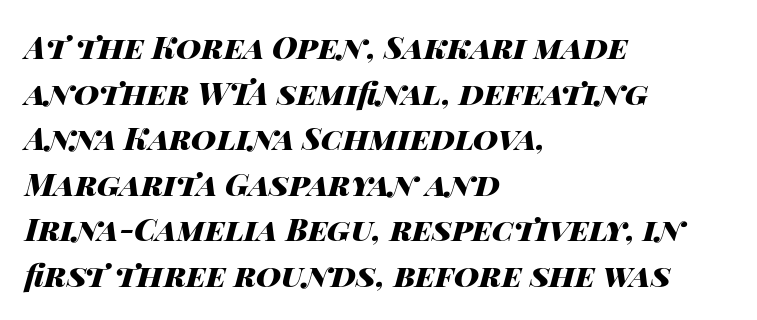
{"italic": "yes", "lean": "right", "slant_degrees": 14, "bold": "yes", "weight": "heavy", "width": "wide", "stroke_contrast": "high", "x_height": "large", "monospaced": "no", "underline": "no", "align": "left", "line_spacing": "normal", "line_spacing_ratio": 1.47, "letter_spacing": "normal", "letter_spacing_em": 0.0, "glyph_px": 31}
